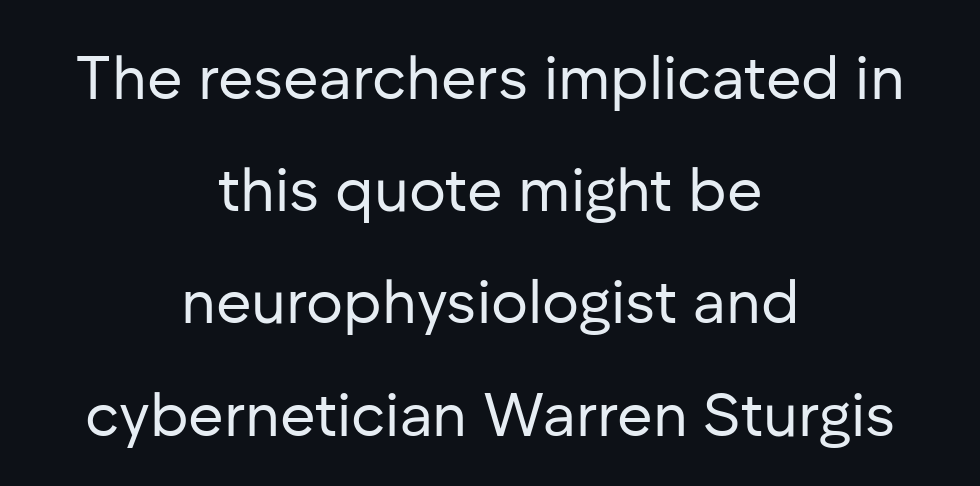
Q: Is the text bold? A: No.
Q: Is the text italic (slanted)? A: No, it is upright.
Q: Is the typeface a serif or a sans-serif typeface? A: Sans-serif.
Q: Is the text underlined? A: No.
Q: How is the paragraph aligned? A: Centered.
Q: Is the spacing between letters normal or unusually wide? A: Normal.
Q: Width (condensed, normal, or wide)? A: Normal.
Q: Stroke contrast? A: Low.
Q: x-height? A: Medium.
Q: Monospaced? A: No.
